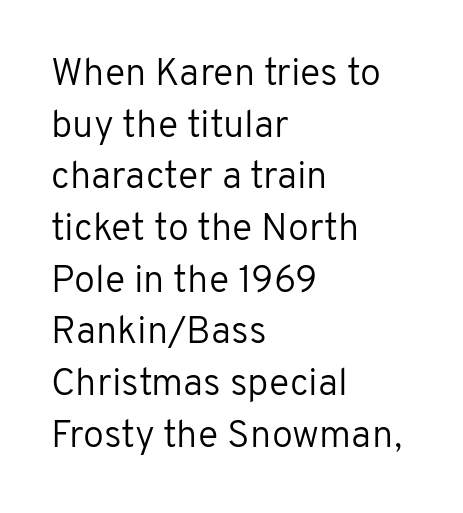
Do the characters align in a grid? No, the font is proportional. Letters rest on an invisible, unmarked baseline. The setting favours the left margin, as ordinary paragraphs usually do. Baseline-to-baseline distance is the conventional proportion of letter height.
